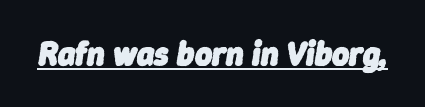
Q: Is the text bold? A: Yes.
Q: Is the text italic (slanted)? A: Yes, it leans right by about 9 degrees.
Q: Is the text underlined? A: Yes.
Q: Is the spacing between letters normal or unusually wide? A: Normal.
Q: Width (condensed, normal, or wide)? A: Normal.
Q: Stroke contrast? A: Low.
Q: x-height? A: Medium.
Q: Monospaced? A: No.
